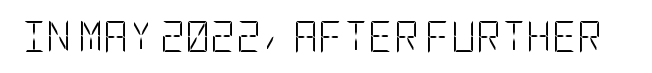
Rendered with straight, roman letterforms. The rendering keeps characters at their native spacing. No word sits above an underline. The letters look calm and open, with moderate or lighter stems. Grotesque or geometric, the face here clearly has no serifs.
